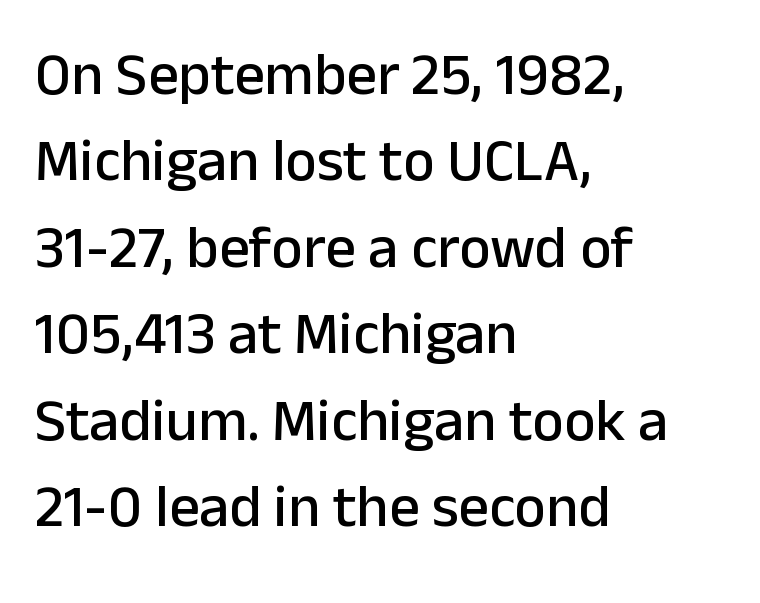
Think of a printed novel: that variable character pitch is what you see here. Nobody drew a line under any word here. Serif or sans? Sans — the stroke terminals are bare. The lines in this sample share a left origin and differ only in where they stop.
